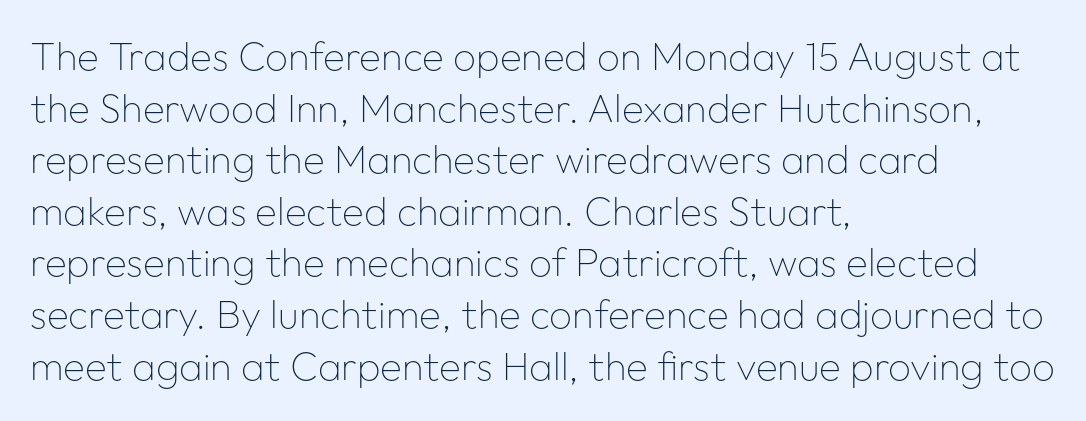
Q: Is the text bold? A: No.
Q: Is the text italic (slanted)? A: No, it is upright.
Q: Is the typeface a serif or a sans-serif typeface? A: Sans-serif.
Q: Is the text underlined? A: No.
Q: How is the paragraph aligned? A: Left-aligned.
Q: Is the spacing between letters normal or unusually wide? A: Normal.
Q: Is the spacing between lines tight, normal or loose? A: Normal.
Q: Width (condensed, normal, or wide)? A: Normal.
Q: Stroke contrast? A: Low.
Q: x-height? A: Medium.
Q: Monospaced? A: No.
